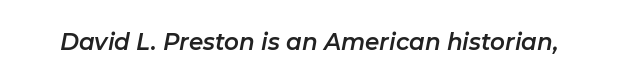
Q: Is the text italic (slanted)? A: Yes, it leans right by about 11 degrees.
Q: Is the text underlined? A: No.
Q: Is the spacing between letters normal or unusually wide? A: Normal.
